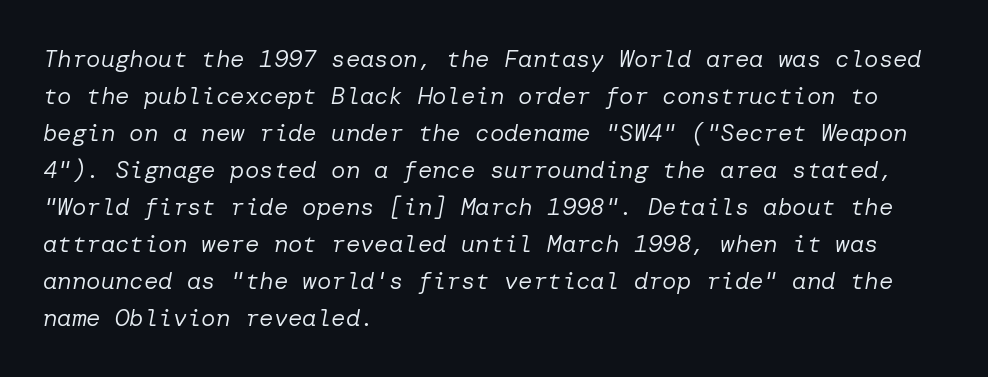
The image shows 24 px text type, italic (leaning right); set left-aligned, normal line spacing (1.54x), normal letter spacing, not underlined.
